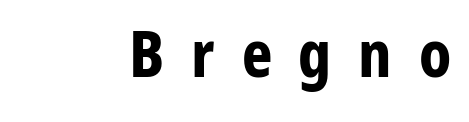
Q: Is the text bold? A: Yes.
Q: Is the text italic (slanted)? A: No, it is upright.
Q: Is the typeface a serif or a sans-serif typeface? A: Sans-serif.
Q: Is the text underlined? A: No.
Q: How is the paragraph aligned? A: Right-aligned.
Q: Is the spacing between letters normal or unusually wide? A: Unusually wide.
Q: Width (condensed, normal, or wide)? A: Condensed.
Q: Stroke contrast? A: Low.
Q: x-height? A: Medium.
Q: Monospaced? A: No.
